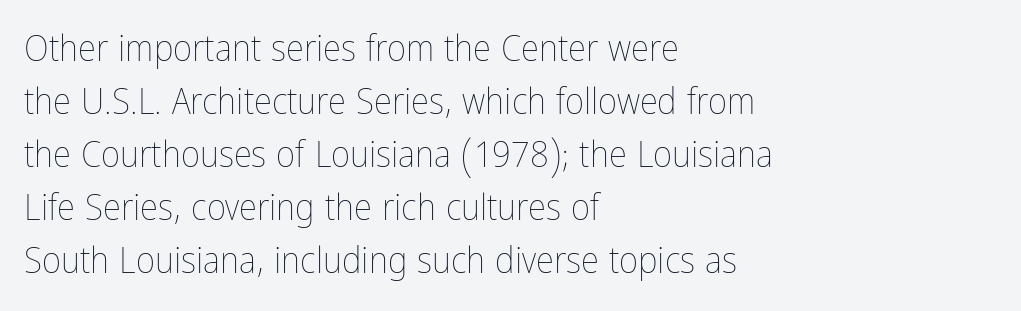
{"italic": "no", "bold": "no", "weight": "thin", "width": "condensed", "stroke_contrast": "low", "x_height": "medium", "monospaced": "no", "underline": "no", "align": "left", "line_spacing": "normal", "line_spacing_ratio": 1.43, "letter_spacing": "normal", "letter_spacing_em": 0.0, "glyph_px": 37}
